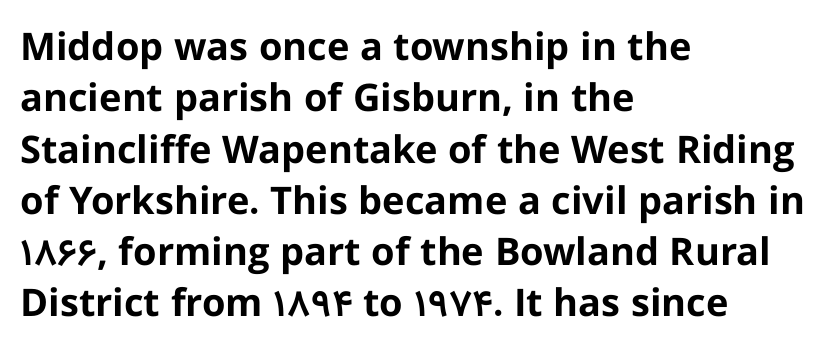
The image shows 38 px bold sans-serif type, upright; set left-aligned, normal line spacing (1.35x), normal letter spacing, not underlined; low stroke contrast and a medium x-height.
